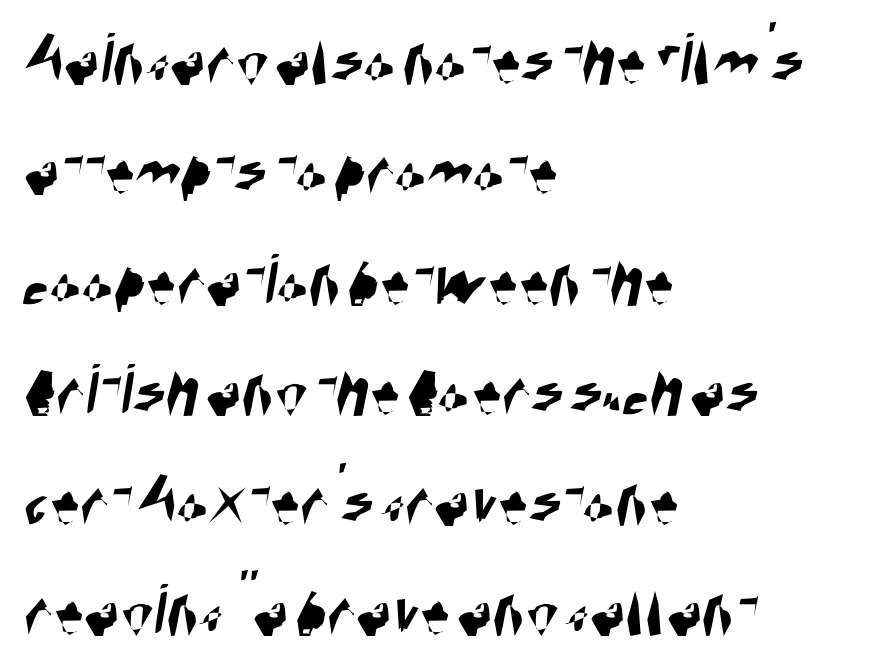
The image shows 74 px condensed sans-serif type; set left-aligned, normal line spacing (1.49x), normal letter spacing, not underlined; high stroke contrast and a large x-height.
